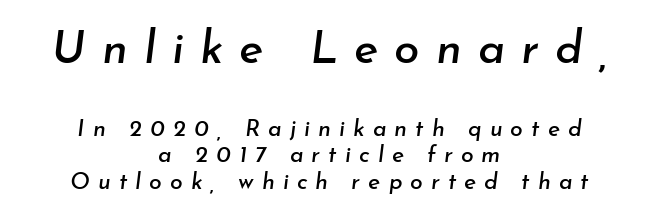
Q: Is the text italic (slanted)? A: Yes, it leans right by about 7 degrees.
Q: Is the text underlined? A: No.
Q: How is the paragraph aligned? A: Centered.
Q: Is the spacing between letters normal or unusually wide? A: Unusually wide.
Q: Is the spacing between lines tight, normal or loose? A: Tight.
Q: Which block of text is set in a larger size, the first (top) or the second (bottom)? A: The first (top) one.
Q: Width (condensed, normal, or wide)? A: Normal.
Q: Stroke contrast? A: Low.
Q: x-height? A: Small.
Q: Monospaced? A: No.
